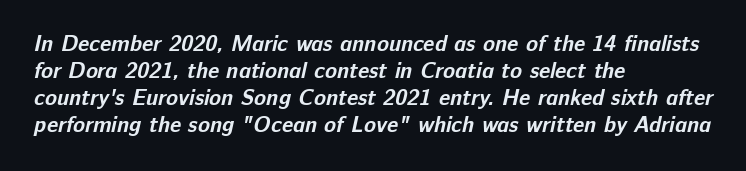
The glyphs are unaccompanied by any horizontal stroke below them. These lines stack with their left ends in a neat column. Here the glyphs are tracked normally, forming tight word shapes. In terms of weight, the rendering is a true, heavy bold.
